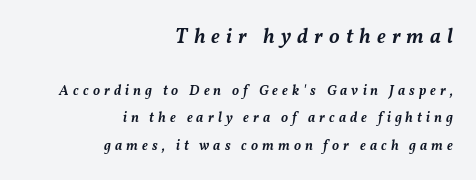
Q: Is the text bold? A: Semi-bold.
Q: Is the text italic (slanted)? A: Yes, it leans right by about 11 degrees.
Q: Is the text underlined? A: No.
Q: How is the paragraph aligned? A: Right-aligned.
Q: Is the spacing between letters normal or unusually wide? A: Unusually wide.
Q: Is the spacing between lines tight, normal or loose? A: Loose.
Q: Which block of text is set in a larger size, the first (top) or the second (bottom)? A: The first (top) one.
